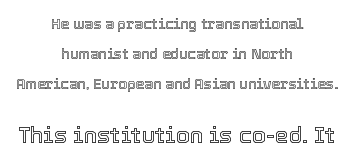
Q: Is the text italic (slanted)? A: No, it is upright.
Q: Is the text underlined? A: No.
Q: How is the paragraph aligned? A: Centered.
Q: Is the spacing between letters normal or unusually wide? A: Normal.
Q: Is the spacing between lines tight, normal or loose? A: Loose.
Q: Which block of text is set in a larger size, the first (top) or the second (bottom)? A: The second (bottom) one.
